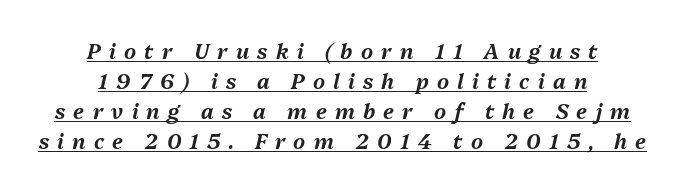
The image shows 21 px text type, italic (leaning right); set centered, normal line spacing (1.43x), unusually wide letter spacing (+0.39 em), underlined.
